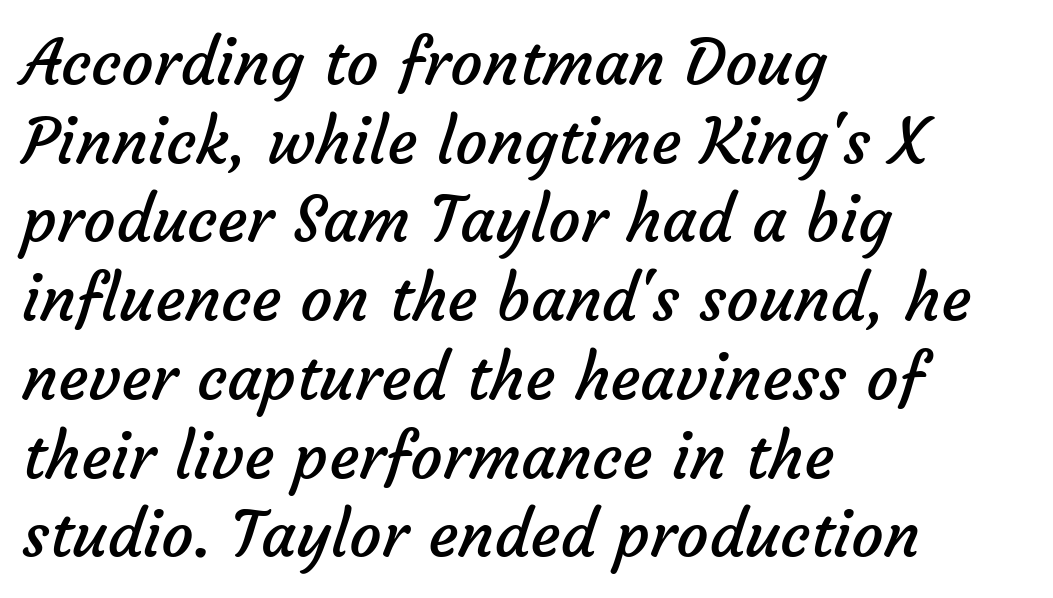
The image shows 64 px regular-weight sans-serif type; set left-aligned, line spacing 1.23x, normal letter spacing, not underlined; low stroke contrast and a medium x-height.
